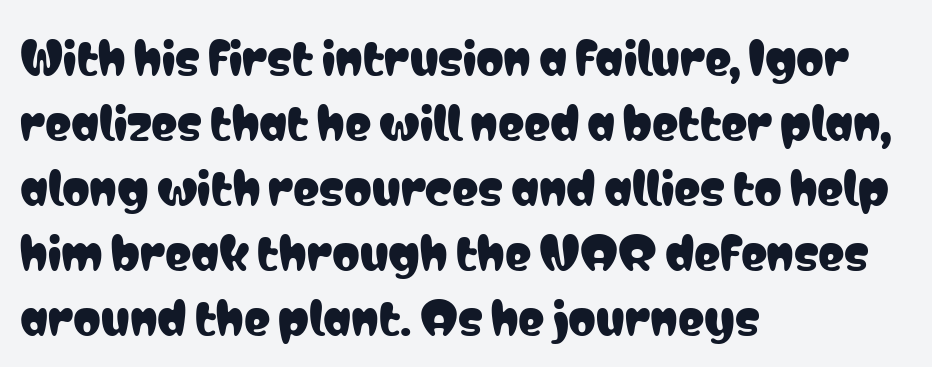
{"serif": "no", "italic": "no", "width": "condensed", "stroke_contrast": "low", "x_height": "medium", "monospaced": "no", "underline": "no", "align": "left", "line_spacing": "normal", "line_spacing_ratio": 1.48, "letter_spacing": "normal", "letter_spacing_em": 0.0, "glyph_px": 44}
